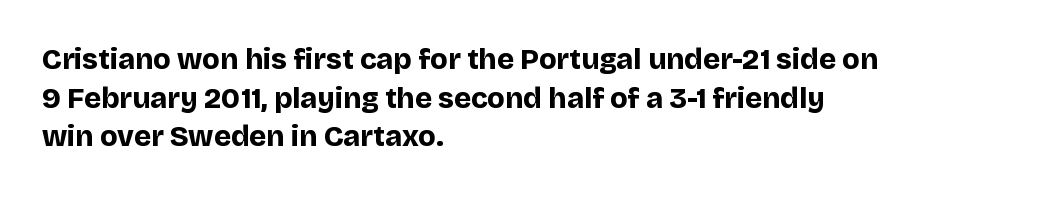
{"serif": "no", "italic": "no", "bold": "yes", "weight": "bold", "width": "normal", "stroke_contrast": "low", "x_height": "large", "monospaced": "no", "underline": "no", "align": "left", "line_spacing": "normal", "line_spacing_ratio": 1.33, "letter_spacing": "normal", "letter_spacing_em": 0.0, "glyph_px": 29}
